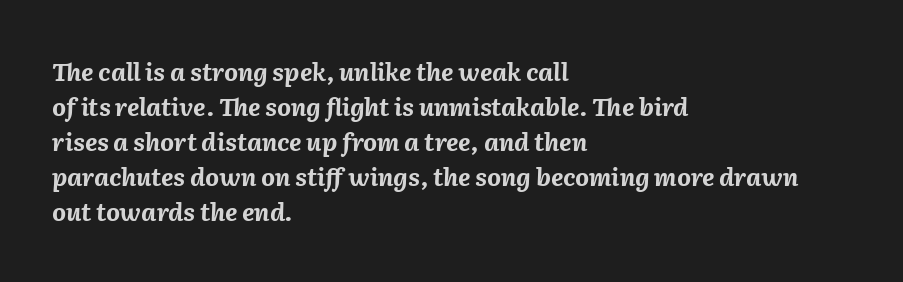
Regarding leading, the lines here are spaced in the standard way. The lettering tilts uniformly, giving the passage an italic look. Look at the stroke-to-counter ratio: heavy, a bold. Nobody touched the tracking dial on this one. Caption: multi-line text, flush left, ragged right. Decoration check: the copy has no underline.
